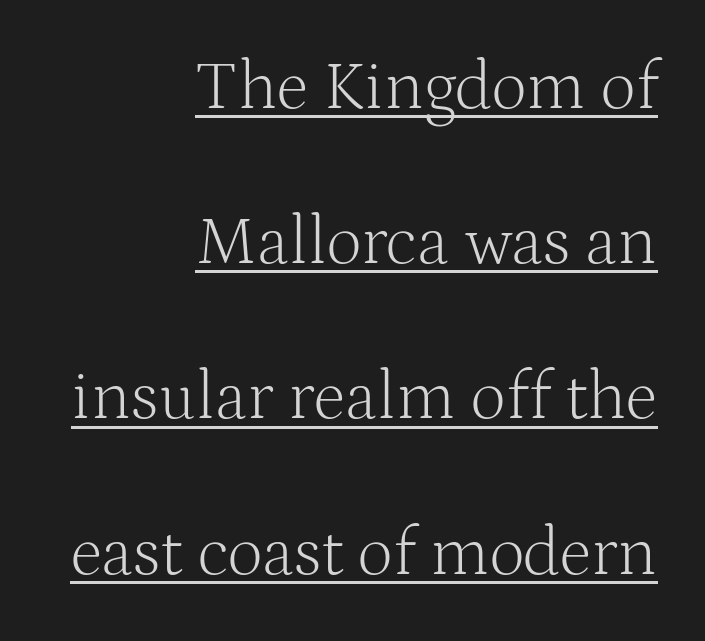
Q: Is the text bold? A: No.
Q: Is the text italic (slanted)? A: No, it is upright.
Q: Is the typeface a serif or a sans-serif typeface? A: Serif.
Q: Is the text underlined? A: Yes.
Q: How is the paragraph aligned? A: Right-aligned.
Q: Is the spacing between letters normal or unusually wide? A: Normal.
Q: Is the spacing between lines tight, normal or loose? A: Loose.
Q: Width (condensed, normal, or wide)? A: Normal.
Q: Stroke contrast? A: Medium.
Q: x-height? A: Medium.
Q: Monospaced? A: No.
